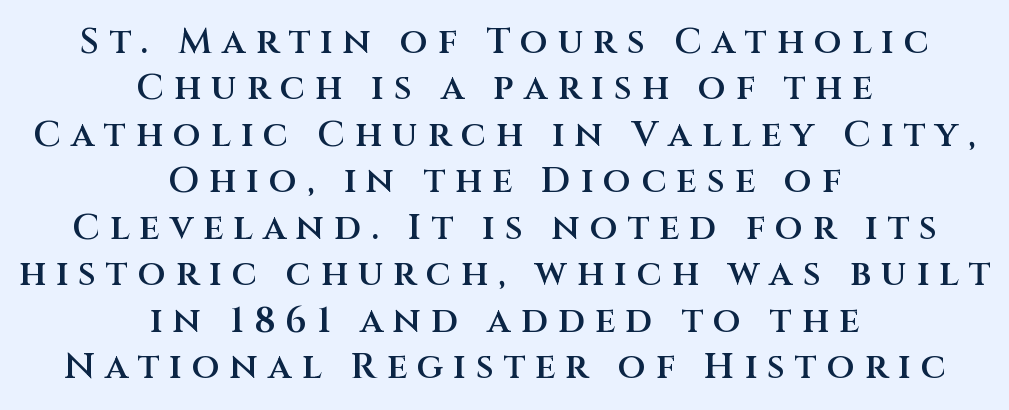
Q: Is the text bold? A: Semi-bold.
Q: Is the text italic (slanted)? A: No, it is upright.
Q: Is the typeface a serif or a sans-serif typeface? A: Sans-serif.
Q: Is the text underlined? A: No.
Q: How is the paragraph aligned? A: Centered.
Q: Is the spacing between letters normal or unusually wide? A: Unusually wide.
Q: Is the spacing between lines tight, normal or loose? A: Normal.
Q: Width (condensed, normal, or wide)? A: Normal.
Q: Stroke contrast? A: Medium.
Q: x-height? A: Large.
Q: Monospaced? A: No.
